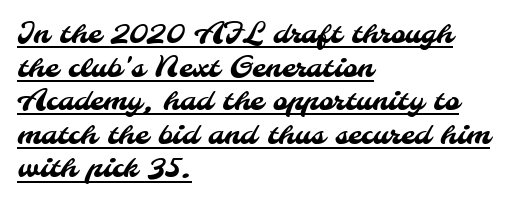
Q: Is the typeface a serif or a sans-serif typeface? A: Sans-serif.
Q: Is the text underlined? A: Yes.
Q: How is the paragraph aligned? A: Left-aligned.
Q: Is the spacing between letters normal or unusually wide? A: Normal.
Q: Width (condensed, normal, or wide)? A: Normal.
Q: Stroke contrast? A: Medium.
Q: x-height? A: Small.
Q: Monospaced? A: No.
